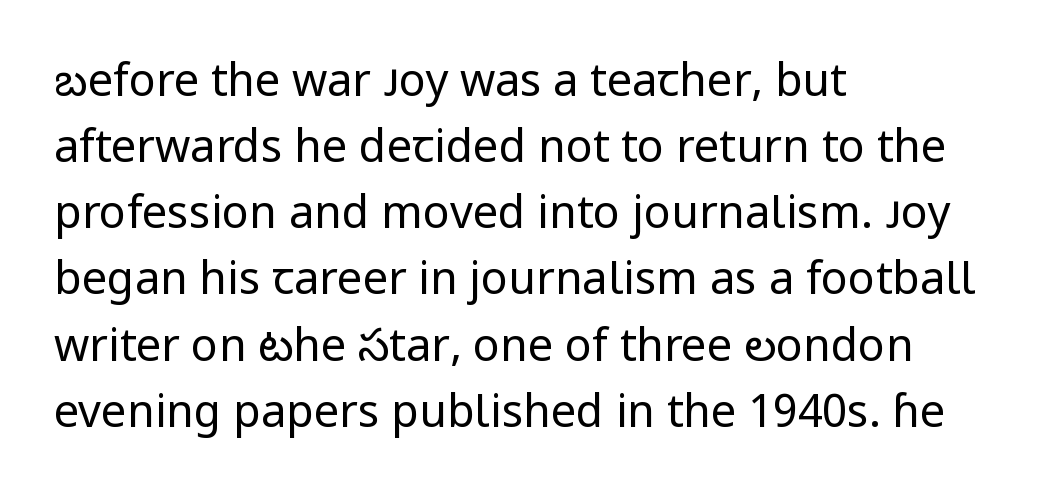
Q: Is the text bold? A: No.
Q: Is the text italic (slanted)? A: No, it is upright.
Q: Is the typeface a serif or a sans-serif typeface? A: Sans-serif.
Q: Is the text underlined? A: No.
Q: How is the paragraph aligned? A: Left-aligned.
Q: Is the spacing between letters normal or unusually wide? A: Normal.
Q: Is the spacing between lines tight, normal or loose? A: Normal.
Q: Width (condensed, normal, or wide)? A: Normal.
Q: Stroke contrast? A: Low.
Q: x-height? A: Medium.
Q: Monospaced? A: No.
